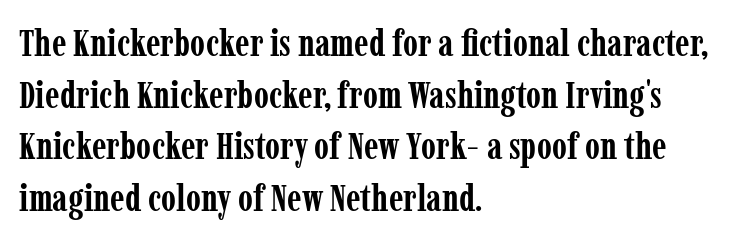
Q: Is the text bold? A: Yes.
Q: Is the text italic (slanted)? A: No, it is upright.
Q: Is the typeface a serif or a sans-serif typeface? A: Serif.
Q: Is the text underlined? A: No.
Q: How is the paragraph aligned? A: Left-aligned.
Q: Is the spacing between letters normal or unusually wide? A: Normal.
Q: Is the spacing between lines tight, normal or loose? A: Normal.
Q: Width (condensed, normal, or wide)? A: Condensed.
Q: Stroke contrast? A: Low.
Q: x-height? A: Medium.
Q: Monospaced? A: No.
